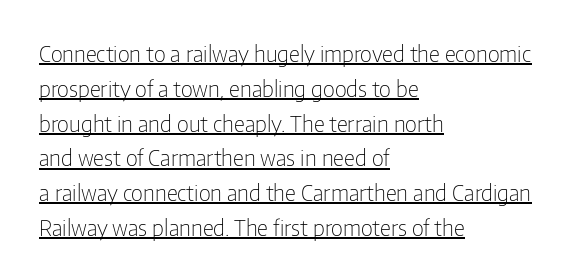
The image shows 22 px text type, upright; set left-aligned, normal line spacing (1.58x), normal letter spacing, underlined.
